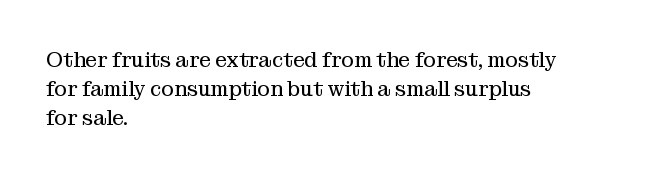
Tracking here is standard; glyphs follow each other at the usual distance. Heft: none added — not bold. These lines are set flush left with a ragged right edge. The letters stand straight up with perfectly vertical stems. Has an underline been added? It has not.
